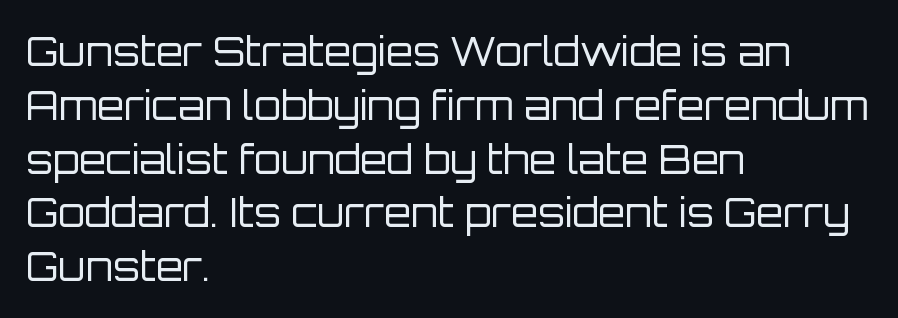
Q: Is the text bold? A: No.
Q: Is the text italic (slanted)? A: No, it is upright.
Q: Is the typeface a serif or a sans-serif typeface? A: Sans-serif.
Q: Is the text underlined? A: No.
Q: How is the paragraph aligned? A: Left-aligned.
Q: Is the spacing between letters normal or unusually wide? A: Normal.
Q: Is the spacing between lines tight, normal or loose? A: Normal.
Q: Width (condensed, normal, or wide)? A: Normal.
Q: Stroke contrast? A: Low.
Q: x-height? A: Large.
Q: Monospaced? A: No.
